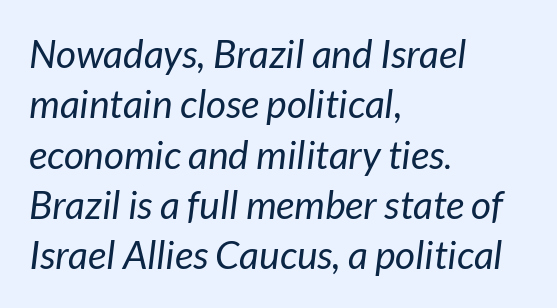
Character widths vary here, with narrow letters taking less room than wide ones. These lines keep a tight, regular rhythm from letter to letter. Just letters on the line, the space beneath them empty. Line starts are locked; line ends wander. The face looks like a standard text weight, possibly lighter.
